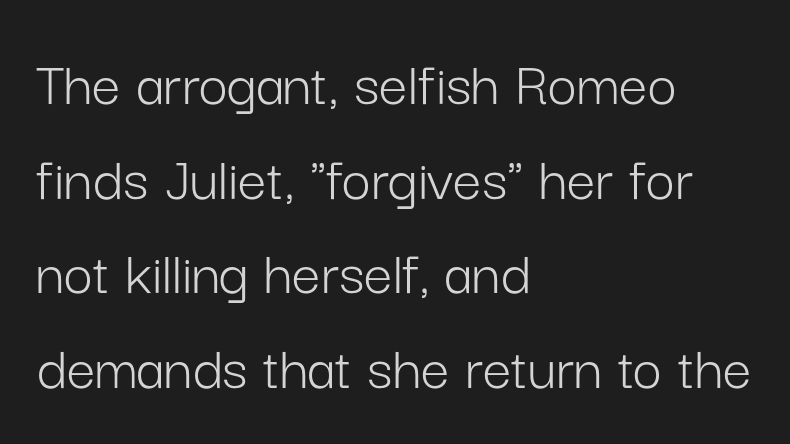
The string is rendered with underlining switched off. The passage is arranged the way most books set body copy — flush left. The letters advance in unequal steps, a hallmark of proportional type. Default kerning and tracking; the words read as compact shapes.
